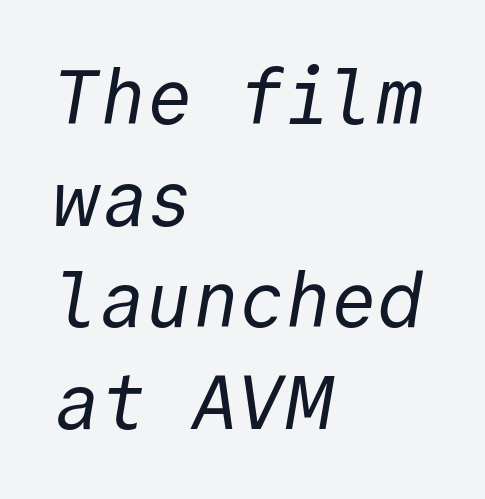
Compared with typical paragraphs, the rows here are spaced about the same. Descenders are the only things crossing below the line. Each letter's strokes conclude bluntly, with no projecting serifs. Between one letter and the next there's only the usual sliver of space.
